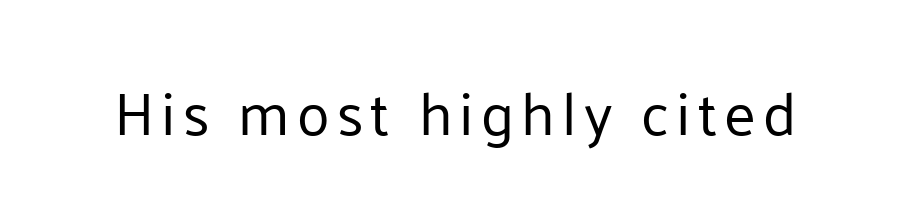
Q: Is the text bold? A: No.
Q: Is the text italic (slanted)? A: No, it is upright.
Q: Is the typeface a serif or a sans-serif typeface? A: Sans-serif.
Q: Is the text underlined? A: No.
Q: Width (condensed, normal, or wide)? A: Normal.
Q: Stroke contrast? A: Low.
Q: x-height? A: Medium.
Q: Monospaced? A: No.
